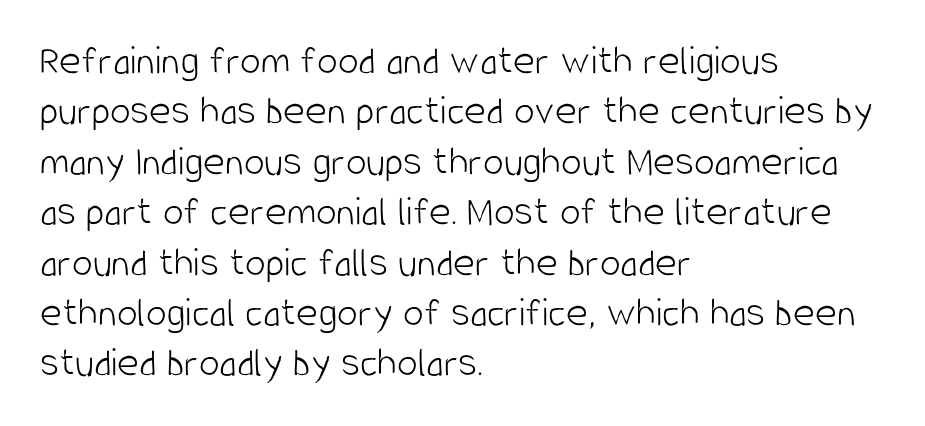
{"serif": "no", "italic": "no", "bold": "no", "weight": "light", "width": "condensed", "stroke_contrast": "low", "x_height": "large", "monospaced": "no", "underline": "no", "align": "left", "line_spacing_ratio": 1.2, "letter_spacing": "normal", "letter_spacing_em": 0.0, "glyph_px": 42}
